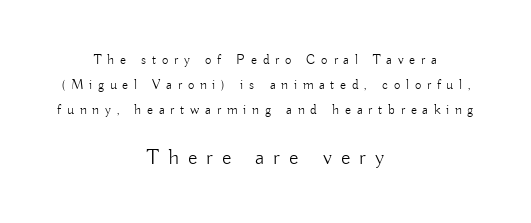
Q: Is the text bold? A: No.
Q: Is the text italic (slanted)? A: No, it is upright.
Q: Is the text underlined? A: No.
Q: How is the paragraph aligned? A: Centered.
Q: Is the spacing between letters normal or unusually wide? A: Unusually wide.
Q: Which block of text is set in a larger size, the first (top) or the second (bottom)? A: The second (bottom) one.
